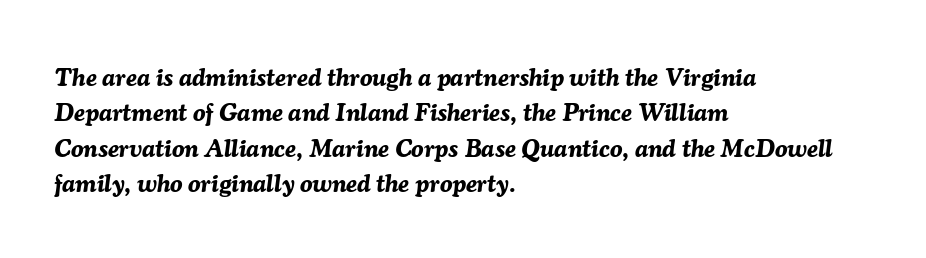
The image shows 25 px bold type, italic (leaning right); set left-aligned, normal line spacing (1.42x), normal letter spacing, not underlined.
